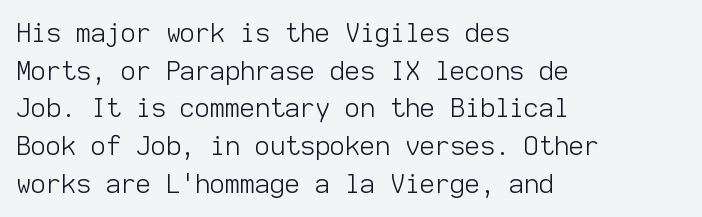
This sample is left-justified, so line endings fall wherever the words run out. Short note: letters normally spaced. These lines were composed using upright roman letters. Nothing heavy about these letters — not bold at all. The glyphs are unaccompanied by any horizontal stroke below them. Quick note: interline space is typical.
